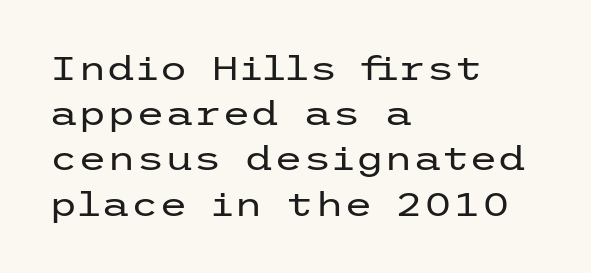
The image shows 33 px regular-weight, wide sans-serif type, upright; set left-aligned, normal line spacing (1.37x), normal letter spacing, not underlined; low stroke contrast and a medium x-height.
